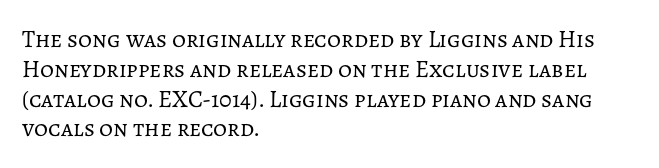
Q: Is the text bold? A: No.
Q: Is the text italic (slanted)? A: No, it is upright.
Q: Is the text underlined? A: No.
Q: How is the paragraph aligned? A: Left-aligned.
Q: Is the spacing between letters normal or unusually wide? A: Normal.
